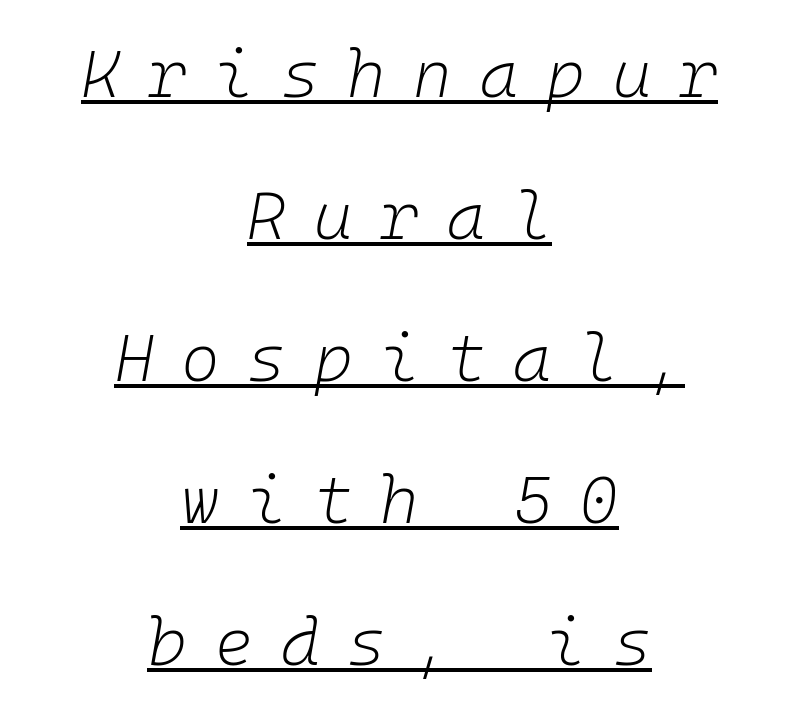
The image shows 66 px light type, italic (leaning right), monospaced; set centered, loose line spacing (2.15x), unusually wide letter spacing (+0.42 em), underlined; low stroke contrast and a medium x-height.
